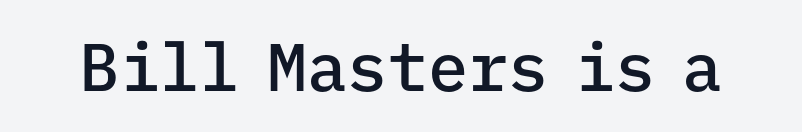
Each glyph is drawn with semibold strokes, heavier than normal yet not fully bold. The face used here is monospaced, like something from a code editor. Tall strokes in this sample are plumb rather than angled. The passage shown has conventional tracking throughout.
